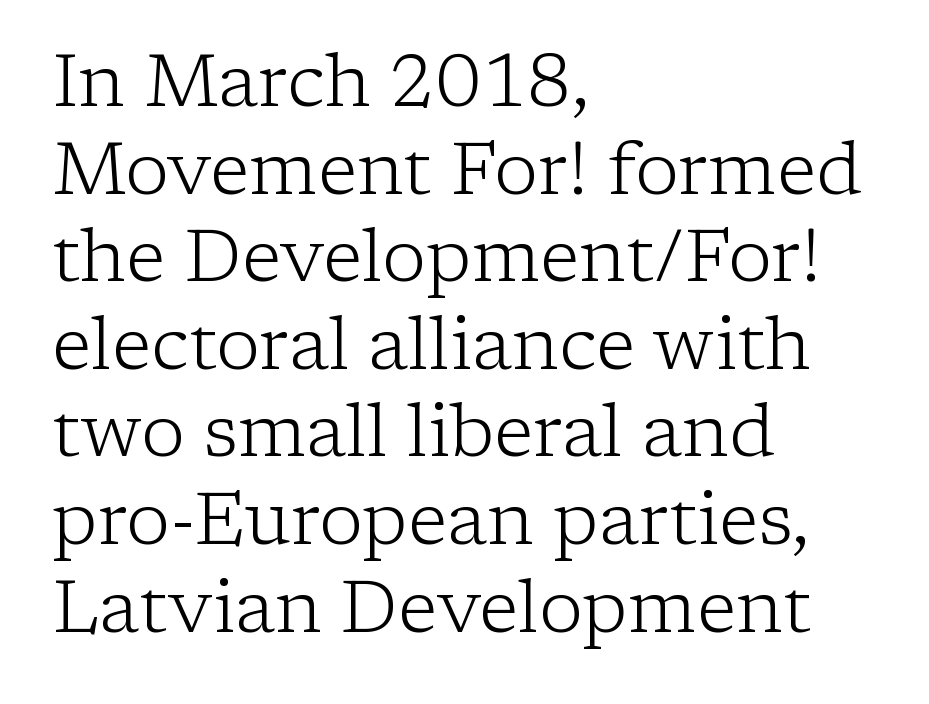
{"serif": "yes", "italic": "no", "bold": "no", "weight": "light", "width": "normal", "stroke_contrast": "low", "x_height": "medium", "monospaced": "no", "underline": "no", "align": "left", "line_spacing_ratio": 1.2, "letter_spacing": "normal", "letter_spacing_em": 0.0, "glyph_px": 73}
